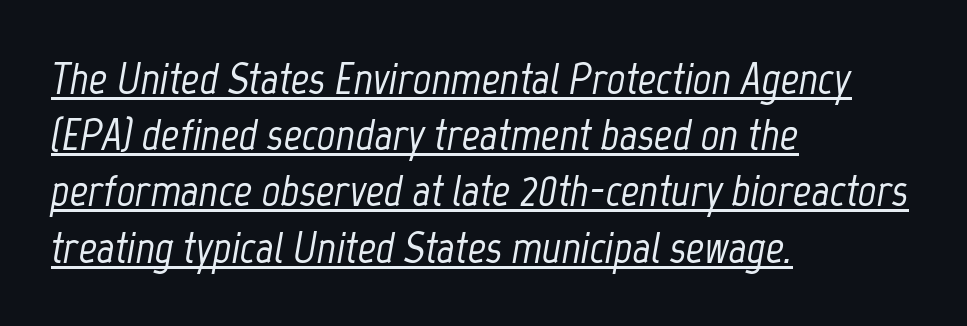
{"italic": "yes", "lean": "right", "slant_degrees": 12, "width": "condensed", "stroke_contrast": "low", "x_height": "medium", "monospaced": "no", "underline": "yes", "align": "left", "line_spacing": "normal", "line_spacing_ratio": 1.25, "letter_spacing": "normal", "letter_spacing_em": 0.0, "glyph_px": 45}
